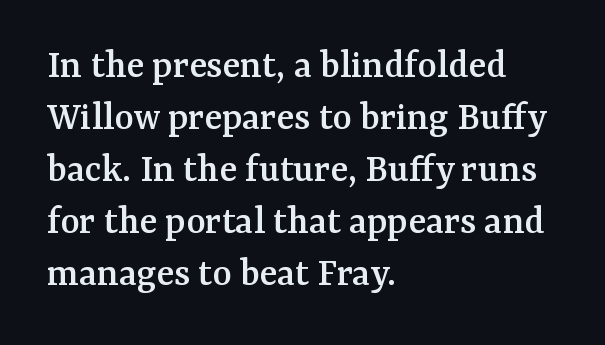
The image shows 41 px serif type, upright; set left-aligned, normal line spacing (1.27x), normal letter spacing, not underlined; medium stroke contrast and a medium x-height.
